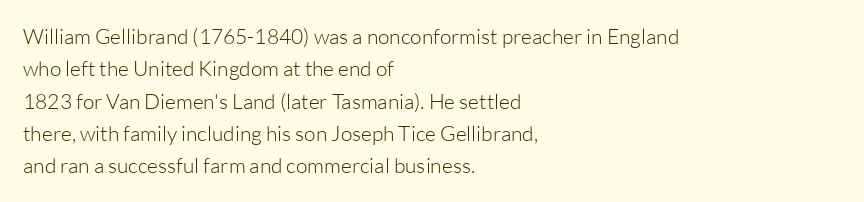
Q: Is the text bold? A: No.
Q: Is the text italic (slanted)? A: No, it is upright.
Q: Is the text underlined? A: No.
Q: How is the paragraph aligned? A: Left-aligned.
Q: Is the spacing between letters normal or unusually wide? A: Normal.
Q: Is the spacing between lines tight, normal or loose? A: Normal.
